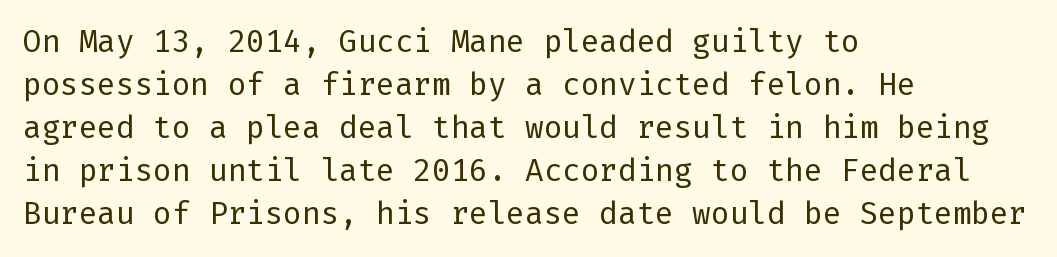
A quiet, ordinary-to-light weight characterises the typeface. In terms of leading, this rendering sits right in the middle. No word sits above an underline. A classic flush-left, rag-right setting is used for this passage.
